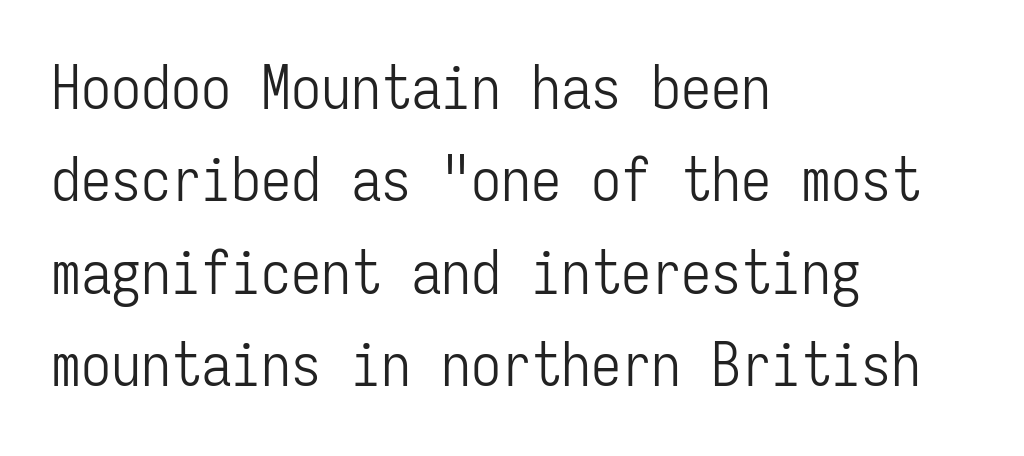
The image shows 60 px light, condensed sans-serif type, upright, monospaced; set left-aligned, normal line spacing (1.54x), normal letter spacing, not underlined; low stroke contrast and a medium x-height.
